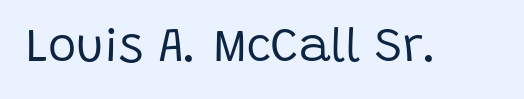
Q: Is the text bold? A: No.
Q: Is the text italic (slanted)? A: No, it is upright.
Q: Is the typeface a serif or a sans-serif typeface? A: Sans-serif.
Q: Is the text underlined? A: No.
Q: Is the spacing between letters normal or unusually wide? A: Normal.
Q: Width (condensed, normal, or wide)? A: Normal.
Q: Stroke contrast? A: Low.
Q: x-height? A: Large.
Q: Monospaced? A: No.
